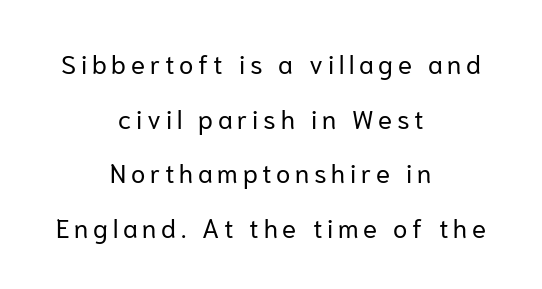
Q: Is the text bold? A: No.
Q: Is the text italic (slanted)? A: No, it is upright.
Q: Is the text underlined? A: No.
Q: How is the paragraph aligned? A: Centered.
Q: Is the spacing between lines tight, normal or loose? A: Loose.
